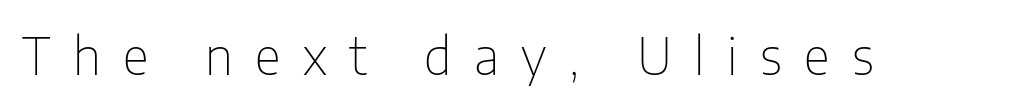
{"serif": "no", "italic": "no", "bold": "no", "weight": "thin", "width": "condensed", "stroke_contrast": "low", "x_height": "medium", "monospaced": "no", "underline": "no", "letter_spacing": "wide", "letter_spacing_em": 0.44, "glyph_px": 51}
